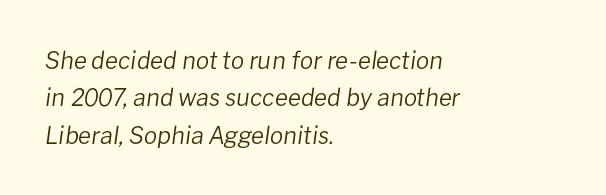
Casual observation: everything's shoved over to the left. Clear beneath every line of the passage. Compared with ordinary roman type, these characters are visibly tilted. You could call the tracking neutral — neither tight nor loose.
